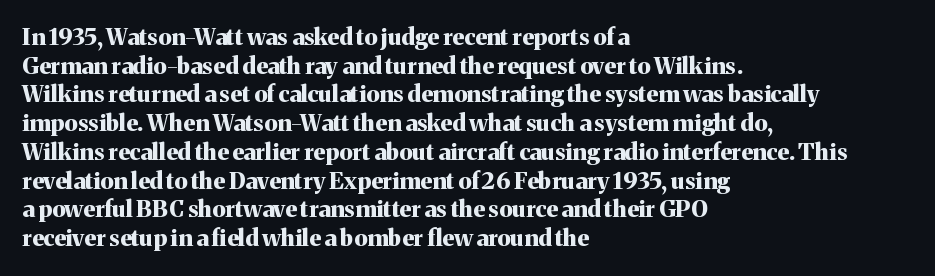
In CSS terms this would be text-align: left. On the weight axis this lands at bold, roughly 700. No word sits above an underline. Regarding leading, the lines here are spaced in the standard way. Quick note: not italic, upright. Glyph-to-glyph distance matches everyday printed text.
